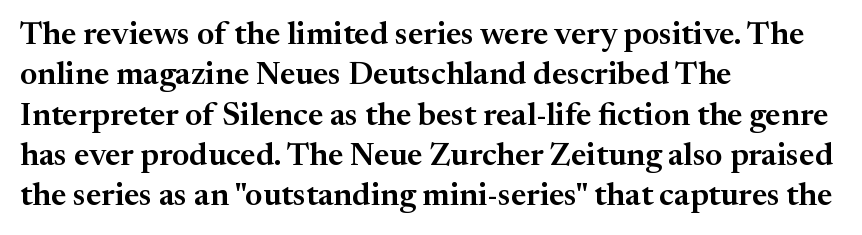
{"serif": "yes", "italic": "no", "width": "normal", "stroke_contrast": "medium", "x_height": "medium", "monospaced": "no", "underline": "no", "align": "left", "line_spacing": "normal", "line_spacing_ratio": 1.26, "letter_spacing": "normal", "letter_spacing_em": 0.0, "glyph_px": 32}
